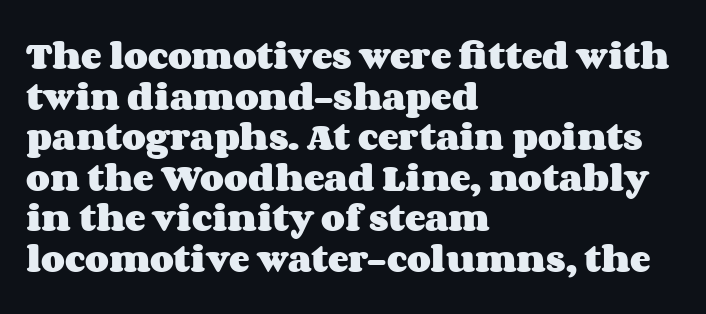
{"italic": "no", "bold": "yes", "weight": "heavy", "width": "wide", "stroke_contrast": "medium", "x_height": "large", "monospaced": "no", "underline": "no", "align": "left", "line_spacing": "normal", "line_spacing_ratio": 1.31, "letter_spacing": "normal", "letter_spacing_em": 0.0, "glyph_px": 31}
